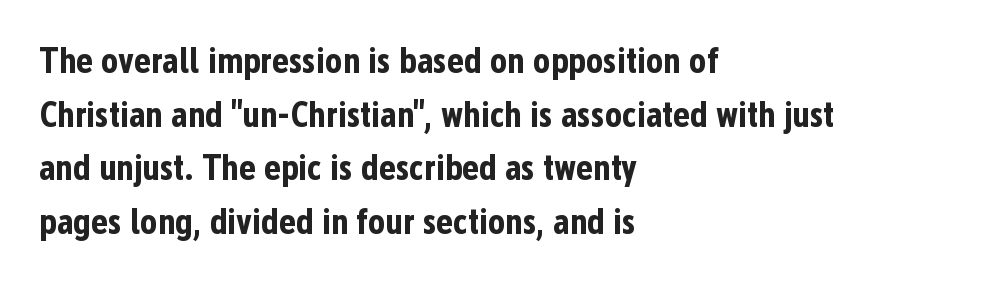
Q: Is the text bold? A: Yes.
Q: Is the text italic (slanted)? A: No, it is upright.
Q: Is the typeface a serif or a sans-serif typeface? A: Sans-serif.
Q: Is the text underlined? A: No.
Q: How is the paragraph aligned? A: Left-aligned.
Q: Is the spacing between letters normal or unusually wide? A: Normal.
Q: Is the spacing between lines tight, normal or loose? A: Normal.
Q: Width (condensed, normal, or wide)? A: Condensed.
Q: Stroke contrast? A: Low.
Q: x-height? A: Medium.
Q: Monospaced? A: No.
